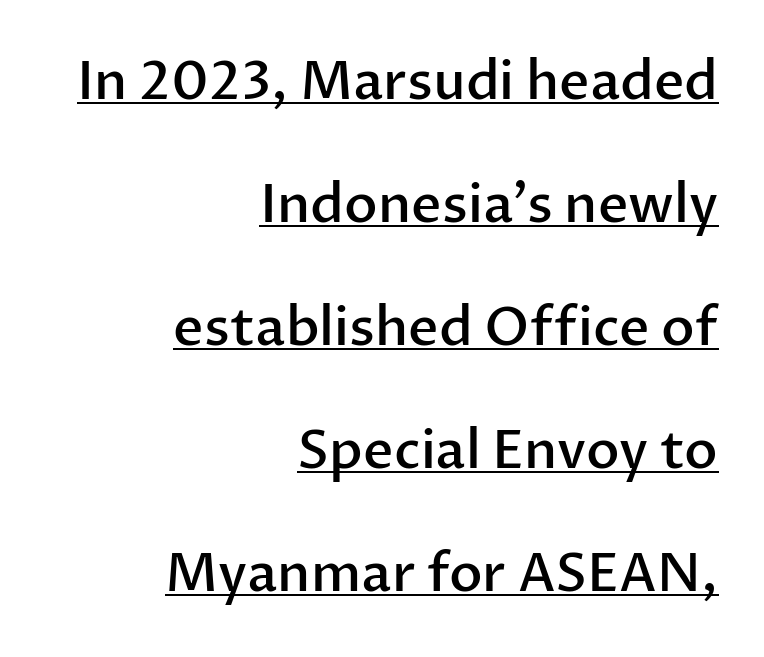
This is moderately heavy type, rendered in semibold. The designer dialed line spacing up above the default. Glance below the letters and you will spot a drawn line. You could call the tracking neutral — neither tight nor loose.
